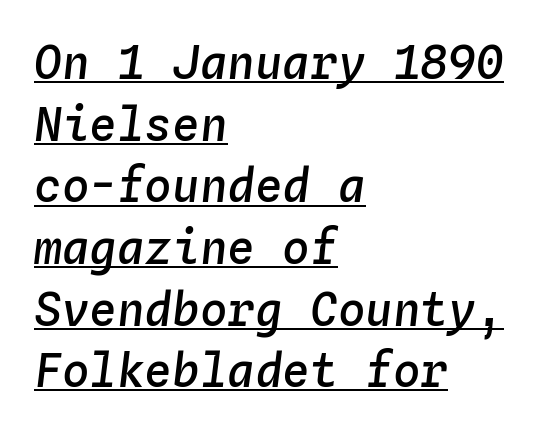
Q: Is the text bold? A: Semi-bold.
Q: Is the text italic (slanted)? A: Yes, it leans right by about 4 degrees.
Q: Is the text underlined? A: Yes.
Q: How is the paragraph aligned? A: Left-aligned.
Q: Is the spacing between letters normal or unusually wide? A: Normal.
Q: Is the spacing between lines tight, normal or loose? A: Normal.
Q: Width (condensed, normal, or wide)? A: Normal.
Q: Stroke contrast? A: Low.
Q: x-height? A: Medium.
Q: Monospaced? A: Yes.
